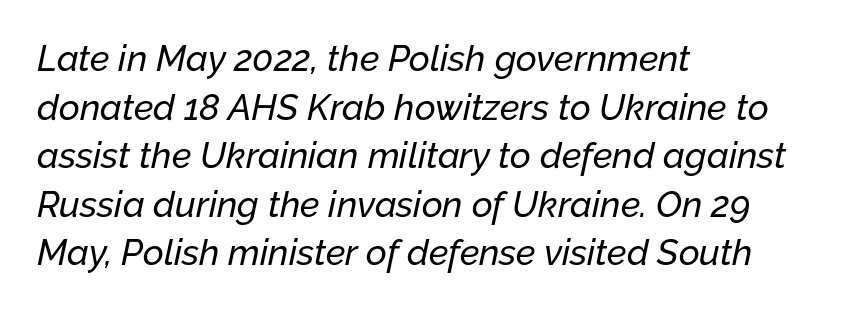
{"italic": "yes", "lean": "right", "slant_degrees": 12, "width": "normal", "stroke_contrast": "low", "x_height": "medium", "monospaced": "no", "underline": "no", "align": "left", "line_spacing": "normal", "line_spacing_ratio": 1.35, "letter_spacing": "normal", "letter_spacing_em": 0.0, "glyph_px": 36}
